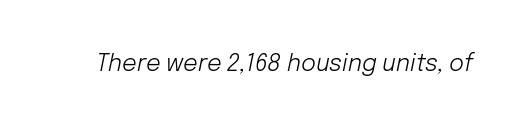
{"italic": "yes", "lean": "right", "slant_degrees": 12, "bold": "no", "underline": "no", "letter_spacing": "normal", "letter_spacing_em": 0.0, "glyph_px": 23}
